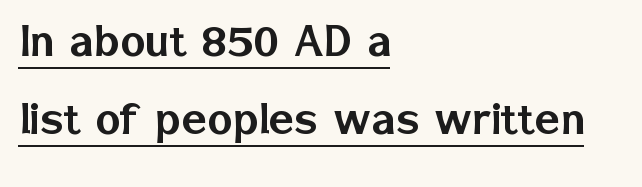
The image shows 53 px sans-serif type, upright; set left-aligned, normal line spacing (1.48x), normal letter spacing, underlined; low stroke contrast and a medium x-height.
